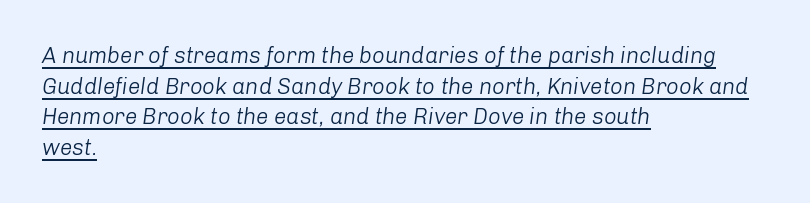
{"italic": "yes", "lean": "right", "slant_degrees": 8, "bold": "no", "underline": "yes", "align": "left", "line_spacing": "normal", "line_spacing_ratio": 1.39, "letter_spacing": "normal", "letter_spacing_em": 0.0, "glyph_px": 22}
